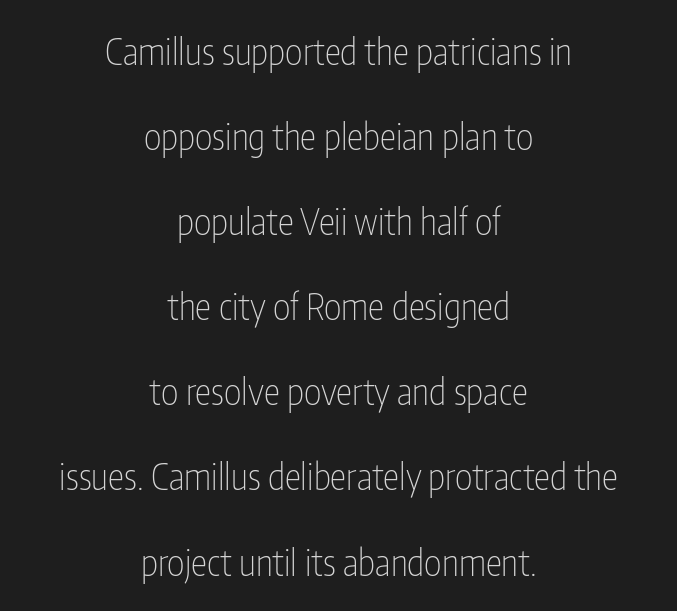
The image shows 37 px thin, condensed sans-serif type, upright; set centered, loose line spacing (2.3x), normal letter spacing, not underlined; low stroke contrast and a medium x-height.
